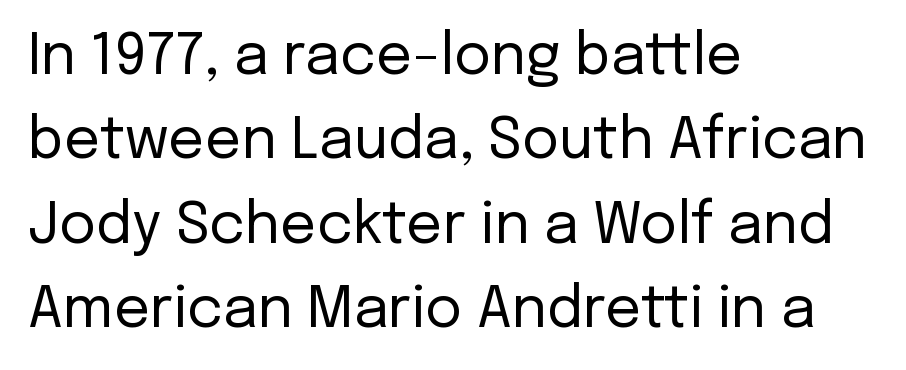
Q: Is the text bold? A: No.
Q: Is the text italic (slanted)? A: No, it is upright.
Q: Is the typeface a serif or a sans-serif typeface? A: Sans-serif.
Q: Is the text underlined? A: No.
Q: How is the paragraph aligned? A: Left-aligned.
Q: Is the spacing between letters normal or unusually wide? A: Normal.
Q: Is the spacing between lines tight, normal or loose? A: Normal.
Q: Width (condensed, normal, or wide)? A: Normal.
Q: Stroke contrast? A: Low.
Q: x-height? A: Medium.
Q: Monospaced? A: No.
